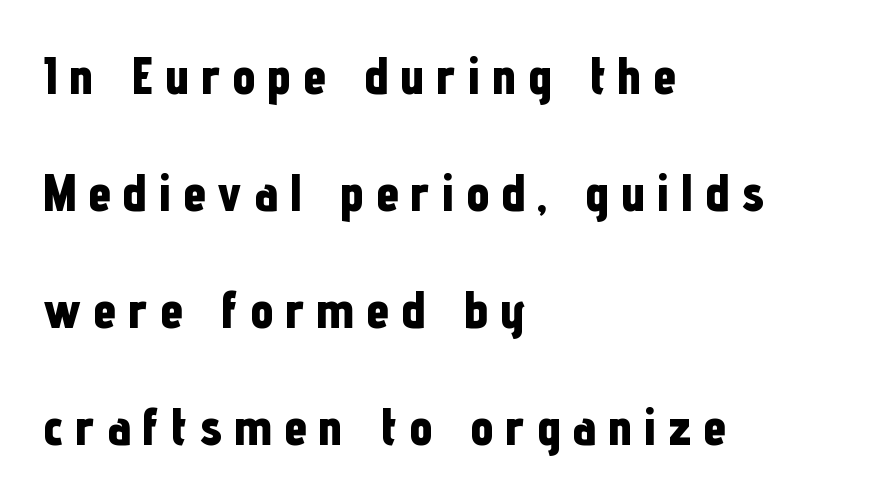
Compared with a centered layout, this one pins lines to the left instead. How heavy is the stroke? Heavy — this is a bold. Classification — sans serif. Only glyphs here, with clear space below each row.
